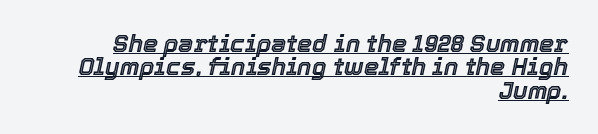
The image shows 24 px text type, italic (leaning right); set right-aligned, tight line spacing (0.97x), normal letter spacing, underlined.
